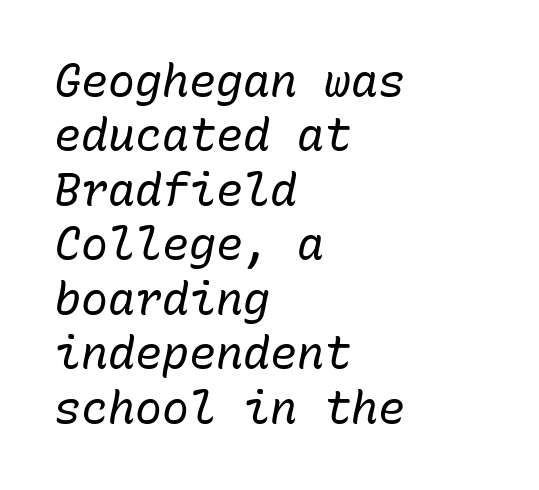
The image shows 45 px regular-weight type, italic (leaning right), monospaced; set left-aligned, line spacing 1.21x, normal letter spacing, not underlined; low stroke contrast and a medium x-height.
